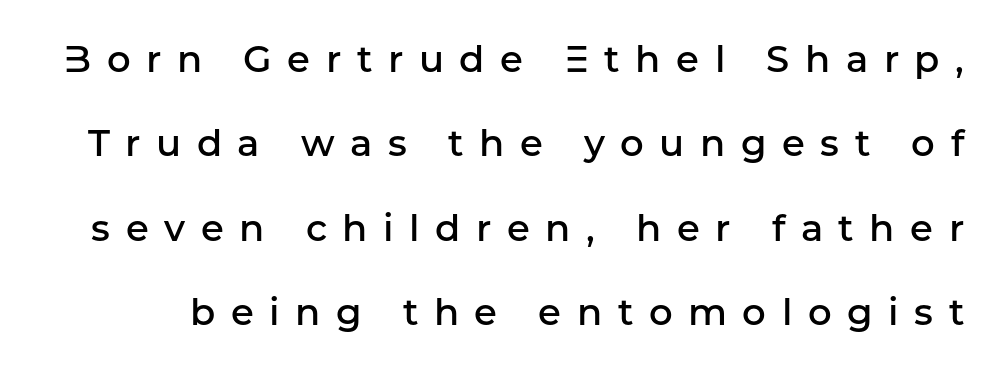
The image shows 37 px semibold sans-serif type, upright; set loose line spacing (2.28x), unusually wide letter spacing (+0.42 em), not underlined; low stroke contrast and a medium x-height.
